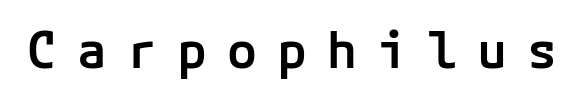
The image shows 50 px semibold sans-serif type, upright; set unusually wide letter spacing (+0.4 em), not underlined; low stroke contrast and a medium x-height.
